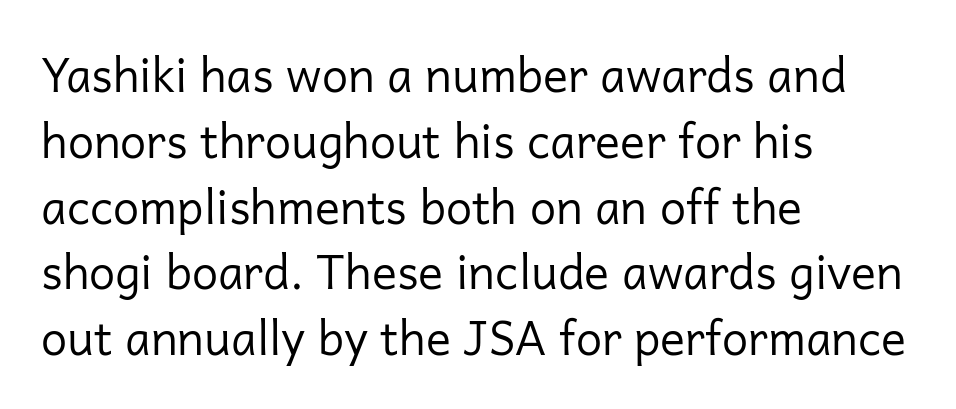
{"serif": "no", "italic": "no", "bold": "no", "weight": "regular", "width": "normal", "stroke_contrast": "low", "x_height": "medium", "monospaced": "no", "underline": "no", "align": "left", "line_spacing": "normal", "line_spacing_ratio": 1.4, "letter_spacing": "normal", "letter_spacing_em": 0.0, "glyph_px": 47}
